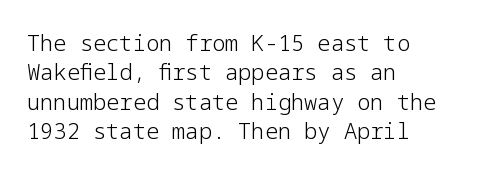
The image shows 22 px text type, upright; set left-aligned, normal line spacing (1.33x), normal letter spacing, not underlined.
